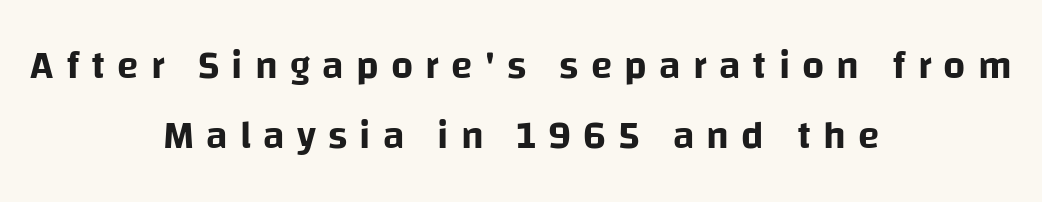
Q: Is the text italic (slanted)? A: No, it is upright.
Q: Is the typeface a serif or a sans-serif typeface? A: Sans-serif.
Q: Is the text underlined? A: No.
Q: How is the paragraph aligned? A: Centered.
Q: Is the spacing between letters normal or unusually wide? A: Unusually wide.
Q: Width (condensed, normal, or wide)? A: Normal.
Q: Stroke contrast? A: Low.
Q: x-height? A: Large.
Q: Monospaced? A: No.
